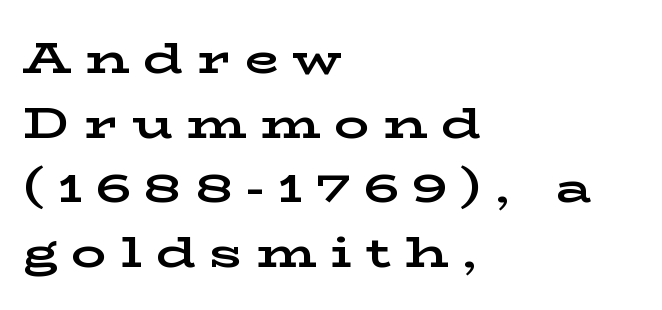
Vertical strokes here are truly vertical. Note: serifs present on the glyphs. You'd pick this weight for a headline — it's a proper bold. Note the varied advance widths — an 'i' is clearly narrower than an 'm'. The block of text has a typical density, with ordinary space between rows. Descenders hang freely into open space.
